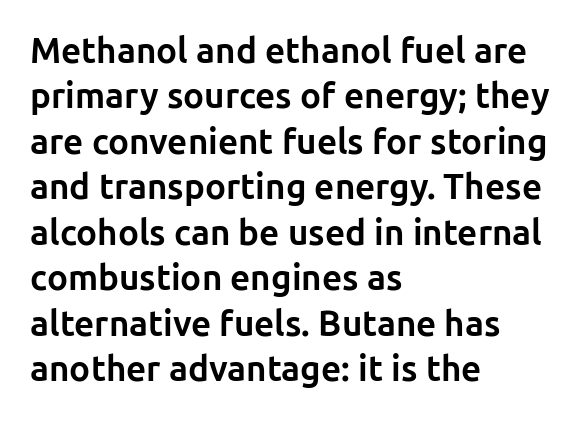
{"serif": "no", "italic": "no", "bold": "yes", "weight": "bold", "width": "normal", "stroke_contrast": "low", "x_height": "medium", "monospaced": "no", "underline": "no", "align": "left", "line_spacing": "normal", "line_spacing_ratio": 1.3, "letter_spacing": "normal", "letter_spacing_em": 0.0, "glyph_px": 35}
